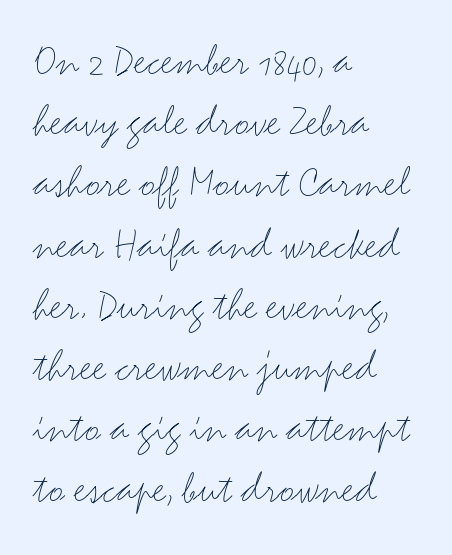
{"serif": "no", "bold": "no", "weight": "light", "width": "wide", "stroke_contrast": "medium", "x_height": "small", "monospaced": "no", "underline": "no", "align": "left", "line_spacing": "normal", "line_spacing_ratio": 1.33, "letter_spacing": "normal", "letter_spacing_em": 0.0, "glyph_px": 46}
